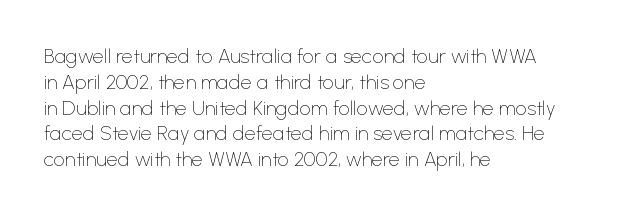
{"italic": "no", "bold": "no", "underline": "no", "align": "left", "line_spacing": "normal", "line_spacing_ratio": 1.29, "letter_spacing": "normal", "letter_spacing_em": 0.0, "glyph_px": 20}
